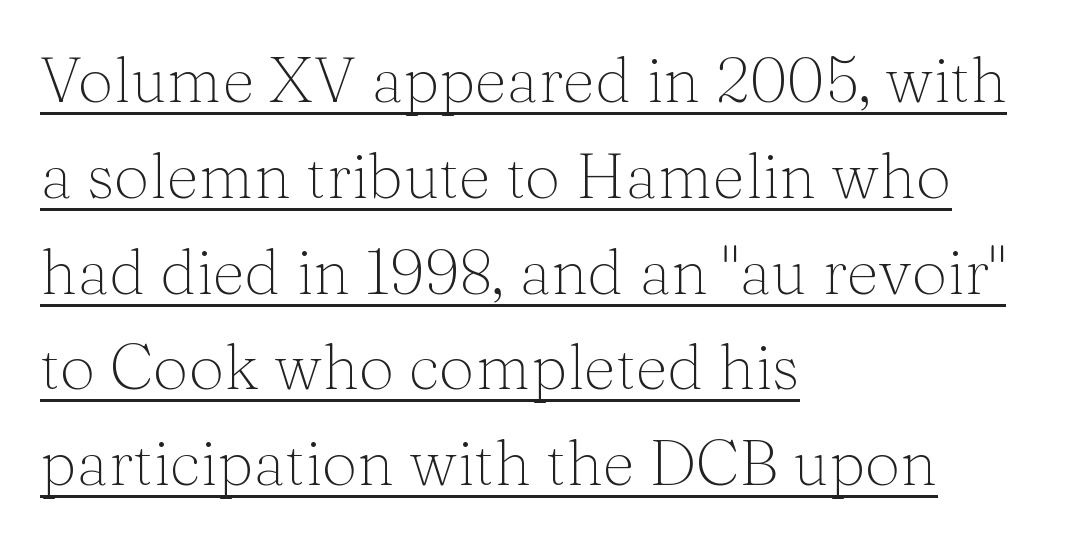
These characters rest on top of a visible drawn line. Casual observation: everything's shoved over to the left. The letters advance in unequal steps, a hallmark of proportional type. A light-to-regular cut is what we see here.
